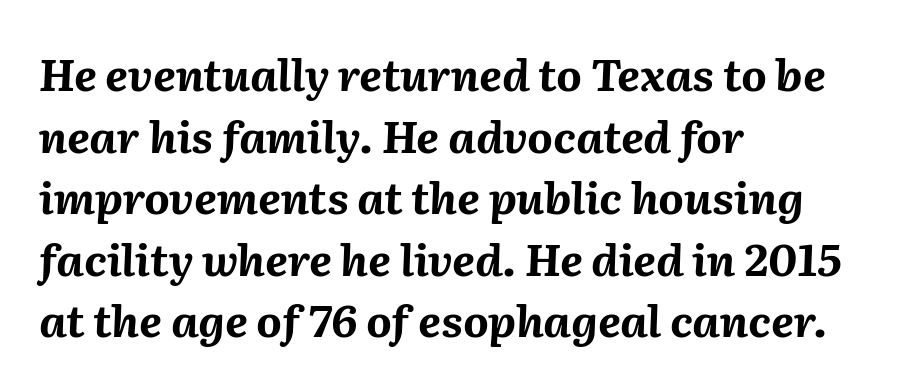
Q: Is the text bold? A: Yes.
Q: Is the text italic (slanted)? A: Yes, it leans right by about 2 degrees.
Q: Is the text underlined? A: No.
Q: How is the paragraph aligned? A: Left-aligned.
Q: Is the spacing between letters normal or unusually wide? A: Normal.
Q: Is the spacing between lines tight, normal or loose? A: Normal.
Q: Width (condensed, normal, or wide)? A: Normal.
Q: Stroke contrast? A: Medium.
Q: x-height? A: Medium.
Q: Monospaced? A: No.
